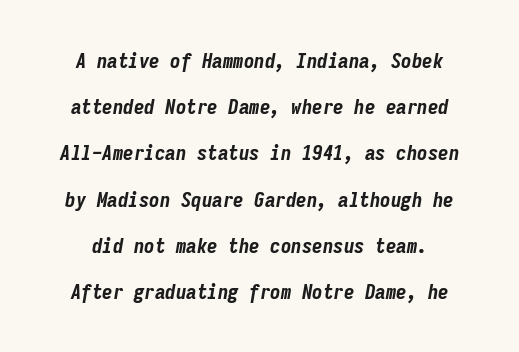
When letters slant like this, we call the style italic. Tracking value appears to be zero — textbook default spacing. Heavy-handed strokes throughout: this text is bold. The words here are not underlined. Leading is clearly above the norm, producing a sparse column.
